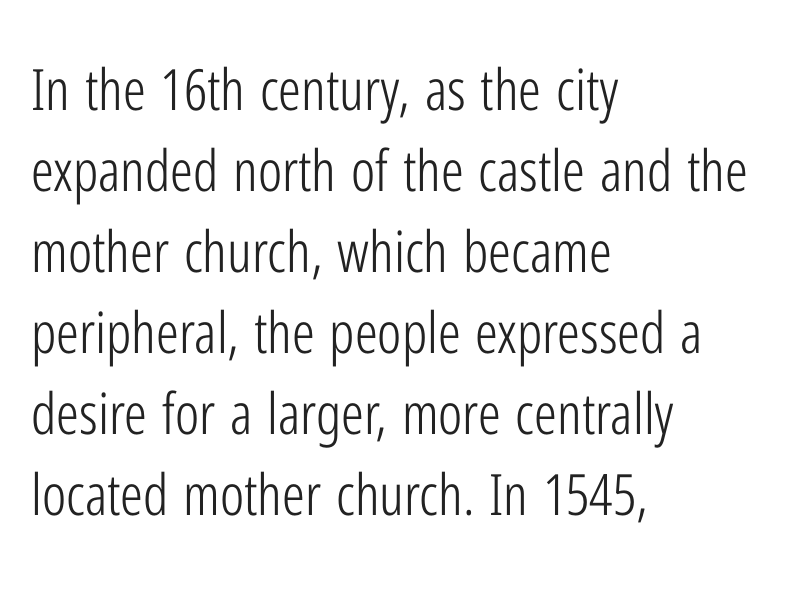
{"serif": "no", "italic": "no", "bold": "no", "weight": "light", "width": "condensed", "stroke_contrast": "low", "x_height": "medium", "monospaced": "no", "underline": "no", "align": "left", "line_spacing": "normal", "line_spacing_ratio": 1.42, "letter_spacing": "normal", "letter_spacing_em": 0.0, "glyph_px": 57}
